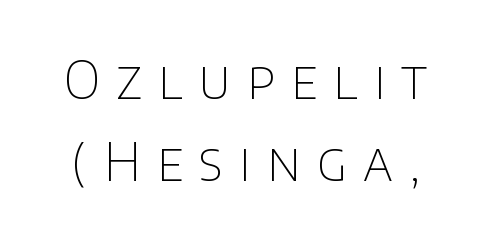
This sample uses a sans-serif face. The letters advance in unequal steps, a hallmark of proportional type. Compared with a typical body face, this is equally light or lighter still. Vertical spacing — default. The string is rendered with underlining switched off.
